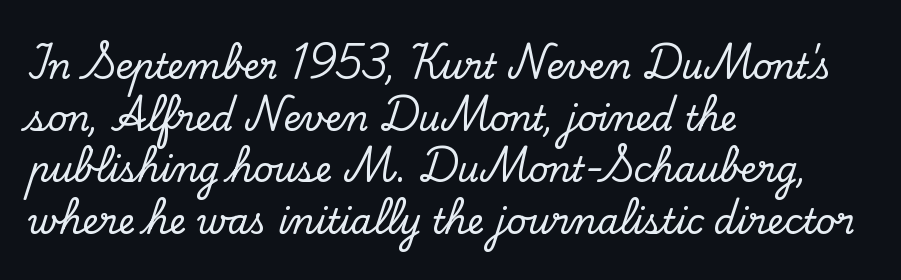
Stroke terminals: seriffed. Is the block centered? No — it sits flush against the left margin. Here the designer chose a conventional face with non-uniform glyph widths.
